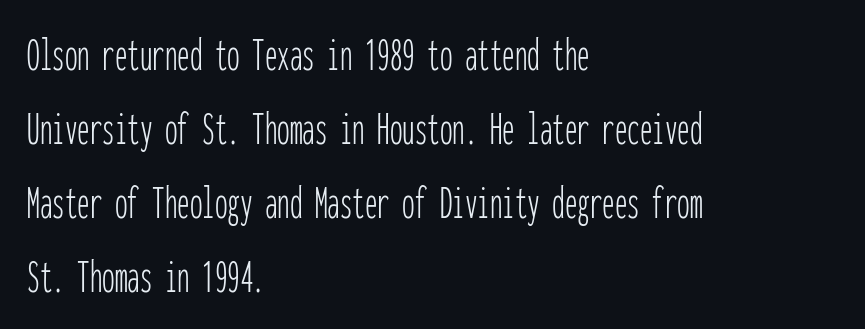
The strokes carry an ordinary text weight at most. The rendering anchors every line to the left-hand side. The rendering uses a moderate line-height, typical for paragraphs. Standard letterfit; no display-style spreading of the glyphs. Look at the bottom of the vertical strokes: they stop flat, with no serifs.
